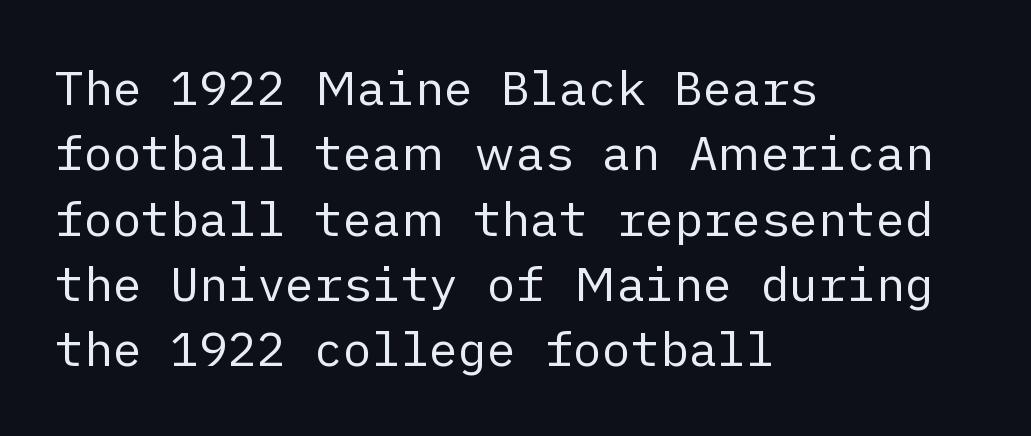
Nothing unusual about the tracking: characters are spaced as the font intends. The paragraph has a hard left edge and a soft right edge. Every character sits straight up, as roman type does. The face looks like a standard text weight, possibly lighter.
